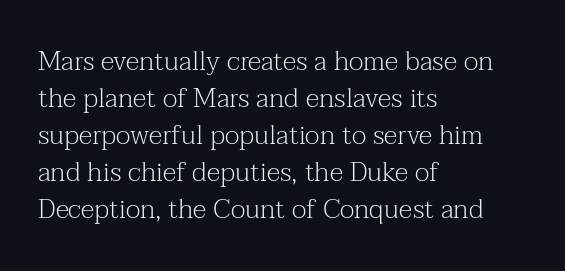
{"italic": "no", "bold": "no", "underline": "no", "align": "left", "line_spacing": "normal", "line_spacing_ratio": 1.37, "letter_spacing": "normal", "letter_spacing_em": 0.0, "glyph_px": 27}
